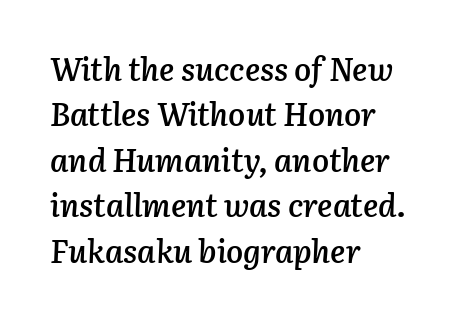
{"italic": "yes", "lean": "right", "slant_degrees": 3, "bold": "semi", "weight": "semibold", "width": "normal", "stroke_contrast": "low", "x_height": "medium", "monospaced": "no", "underline": "no", "align": "left", "line_spacing": "normal", "line_spacing_ratio": 1.42, "letter_spacing": "normal", "letter_spacing_em": 0.0, "glyph_px": 32}
